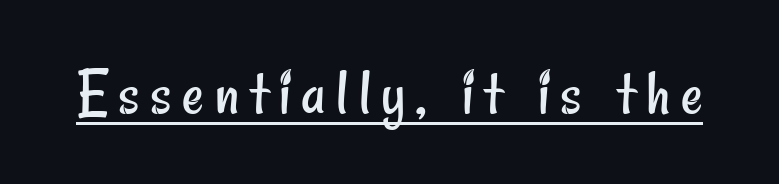
Check the space under the baseline: a stroke is drawn there. The text was rendered using a sans face with plain stroke endings. The font sits on the lighter half of the weight spectrum, regular included. The face used here is proportionally spaced, like ordinary book or web type.
